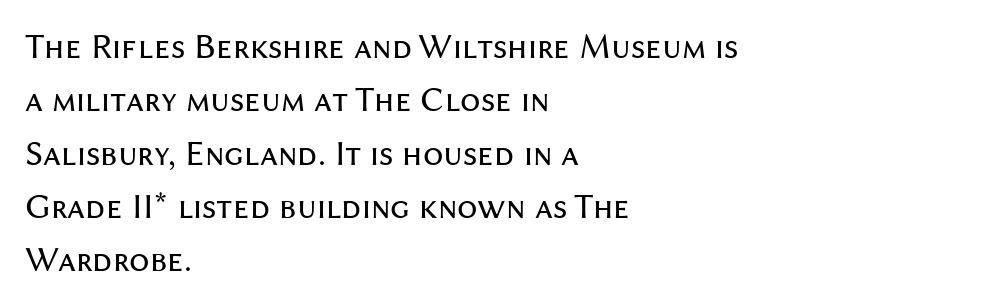
Q: Is the text bold? A: No.
Q: Is the text italic (slanted)? A: No, it is upright.
Q: Is the typeface a serif or a sans-serif typeface? A: Sans-serif.
Q: Is the text underlined? A: No.
Q: How is the paragraph aligned? A: Left-aligned.
Q: Is the spacing between letters normal or unusually wide? A: Normal.
Q: Is the spacing between lines tight, normal or loose? A: Normal.
Q: Width (condensed, normal, or wide)? A: Normal.
Q: Stroke contrast? A: Medium.
Q: x-height? A: Medium.
Q: Monospaced? A: No.
